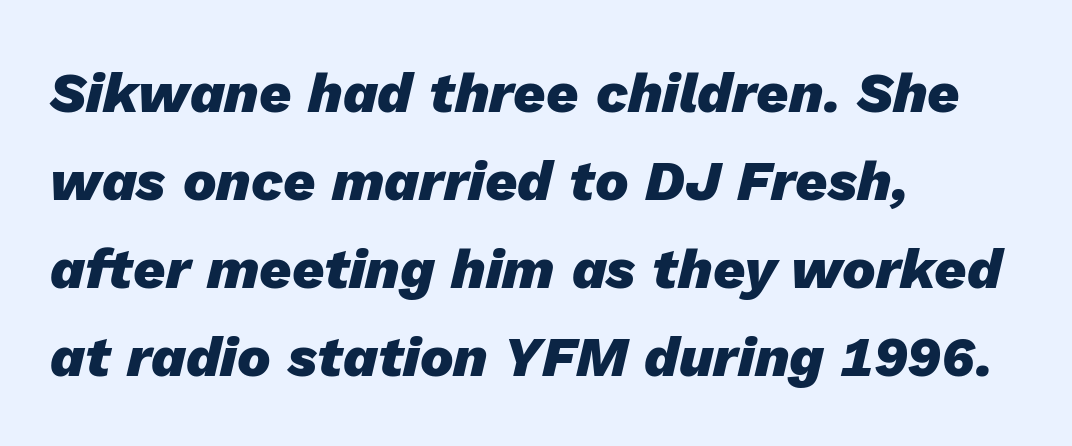
The image shows 56 px heavy type, italic (leaning right); set left-aligned, normal line spacing (1.57x), normal letter spacing, not underlined; low stroke contrast and a medium x-height.
